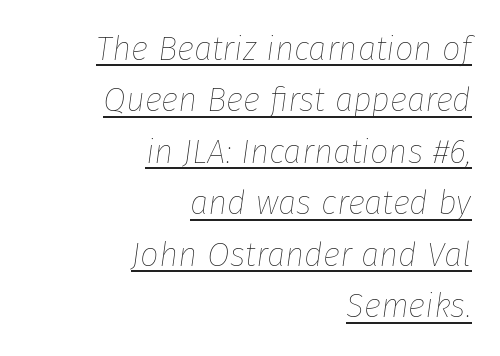
Q: Is the text bold? A: No.
Q: Is the text italic (slanted)? A: Yes, it leans right by about 8 degrees.
Q: Is the text underlined? A: Yes.
Q: How is the paragraph aligned? A: Right-aligned.
Q: Is the spacing between letters normal or unusually wide? A: Normal.
Q: Is the spacing between lines tight, normal or loose? A: Normal.
Q: Width (condensed, normal, or wide)? A: Normal.
Q: Stroke contrast? A: Low.
Q: x-height? A: Medium.
Q: Monospaced? A: No.
